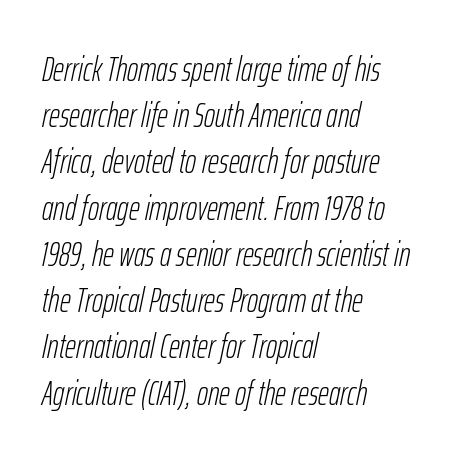
{"italic": "yes", "lean": "right", "slant_degrees": 12, "bold": "no", "weight": "light", "width": "condensed", "stroke_contrast": "low", "x_height": "medium", "monospaced": "no", "underline": "no", "align": "left", "line_spacing": "normal", "line_spacing_ratio": 1.36, "letter_spacing": "normal", "letter_spacing_em": 0.0, "glyph_px": 34}
